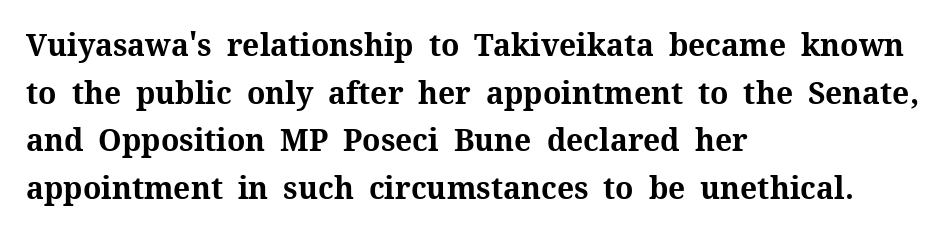
Q: Is the text bold? A: Yes.
Q: Is the text italic (slanted)? A: No, it is upright.
Q: Is the typeface a serif or a sans-serif typeface? A: Serif.
Q: Is the text underlined? A: No.
Q: How is the paragraph aligned? A: Left-aligned.
Q: Is the spacing between letters normal or unusually wide? A: Normal.
Q: Is the spacing between lines tight, normal or loose? A: Normal.
Q: Width (condensed, normal, or wide)? A: Normal.
Q: Stroke contrast? A: Medium.
Q: x-height? A: Medium.
Q: Monospaced? A: No.
